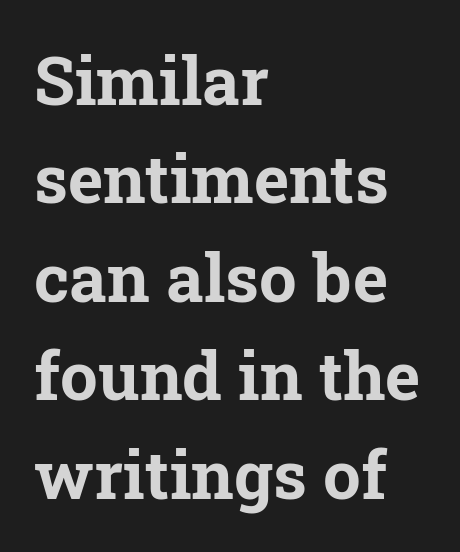
{"serif": "yes", "italic": "no", "bold": "yes", "weight": "bold", "width": "normal", "stroke_contrast": "low", "x_height": "medium", "monospaced": "no", "underline": "no", "align": "left", "line_spacing": "normal", "line_spacing_ratio": 1.47, "letter_spacing": "normal", "letter_spacing_em": 0.0, "glyph_px": 67}
